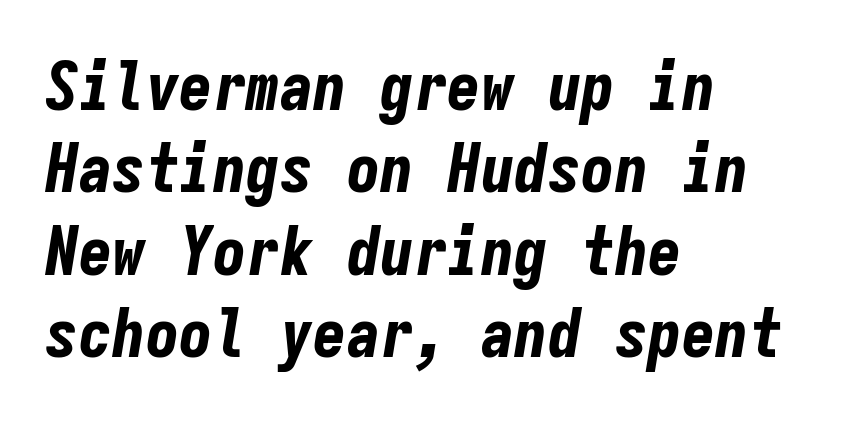
Q: Is the text bold? A: Yes.
Q: Is the text italic (slanted)? A: Yes, it leans right by about 9 degrees.
Q: Is the text underlined? A: No.
Q: How is the paragraph aligned? A: Left-aligned.
Q: Is the spacing between letters normal or unusually wide? A: Normal.
Q: Width (condensed, normal, or wide)? A: Condensed.
Q: Stroke contrast? A: Low.
Q: x-height? A: Medium.
Q: Monospaced? A: Yes.
